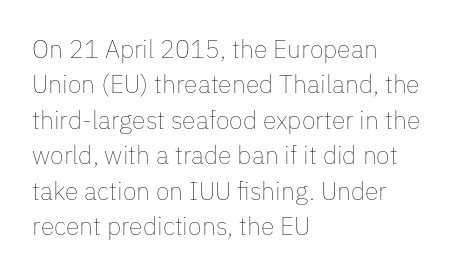
Plain, unruled lines of type. Is the type heavy? It reads as light-to-regular instead. Interline gaps are of average width in this sample. In terms of posture, this sample is upright. These lines are set flush left with a ragged right edge. Nothing unusual about the tracking: characters are spaced as the font intends.
